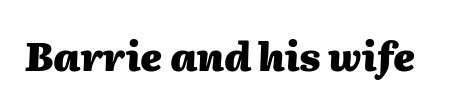
{"italic": "yes", "lean": "right", "slant_degrees": 2, "bold": "yes", "weight": "heavy", "width": "normal", "stroke_contrast": "medium", "x_height": "medium", "monospaced": "no", "underline": "no", "letter_spacing": "normal", "letter_spacing_em": 0.0, "glyph_px": 39}
